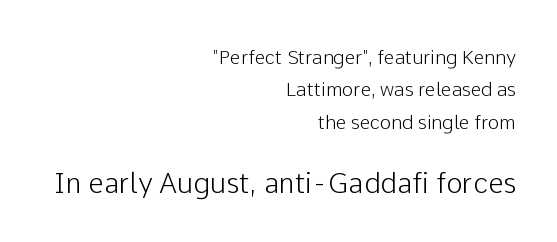
{"serif": "no", "italic": "no", "width": "normal", "stroke_contrast": "low", "x_height": "medium", "monospaced": "no", "underline": "no", "align": "right", "line_spacing": "normal", "line_spacing_ratio": 1.7, "letter_spacing": "normal", "letter_spacing_em": 0.0, "larger_block": "second", "size_ratio": 1.47, "glyph_px": 28}
